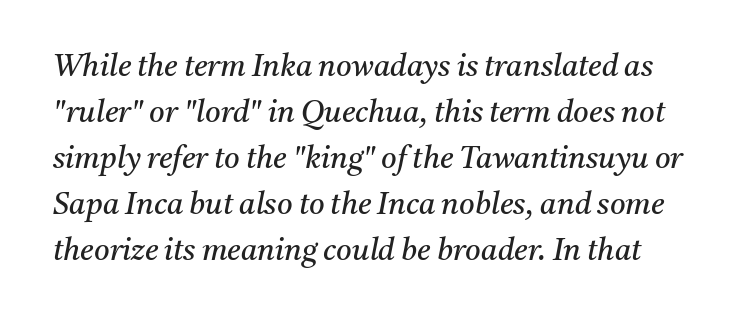
{"serif": "yes", "italic": "yes", "lean": "right", "slant_degrees": 11, "bold": "no", "weight": "regular", "width": "normal", "stroke_contrast": "medium", "x_height": "medium", "monospaced": "no", "underline": "no", "line_spacing": "normal", "line_spacing_ratio": 1.53, "letter_spacing": "normal", "letter_spacing_em": 0.0, "glyph_px": 30}
